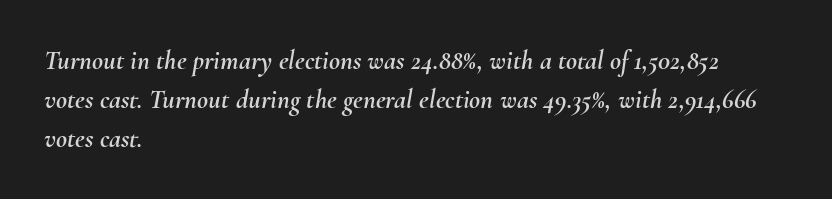
Q: Is the text italic (slanted)? A: Yes, it leans right by about 10 degrees.
Q: Is the text underlined? A: No.
Q: How is the paragraph aligned? A: Left-aligned.
Q: Is the spacing between letters normal or unusually wide? A: Normal.
Q: Is the spacing between lines tight, normal or loose? A: Normal.
